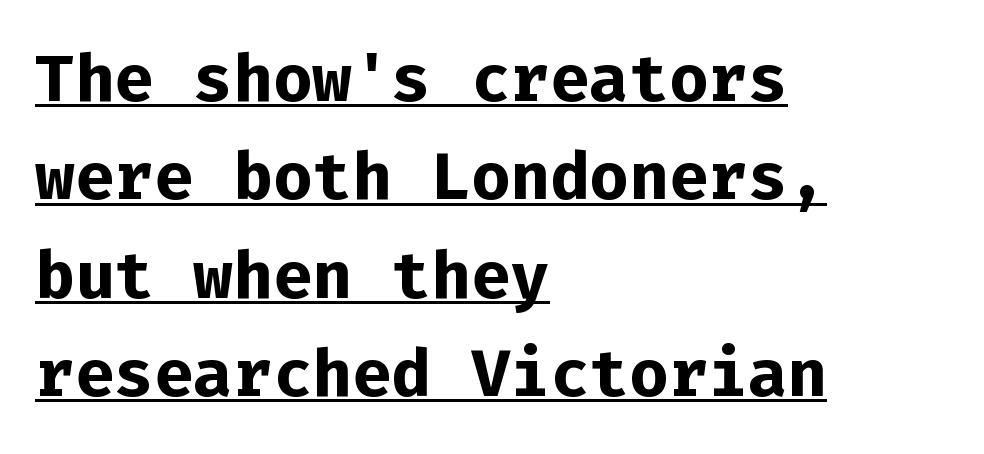
{"serif": "no", "italic": "no", "bold": "yes", "weight": "bold", "width": "normal", "stroke_contrast": "low", "x_height": "medium", "monospaced": "yes", "underline": "yes", "align": "left", "line_spacing": "normal", "line_spacing_ratio": 1.49, "letter_spacing": "normal", "letter_spacing_em": 0.0, "glyph_px": 66}
